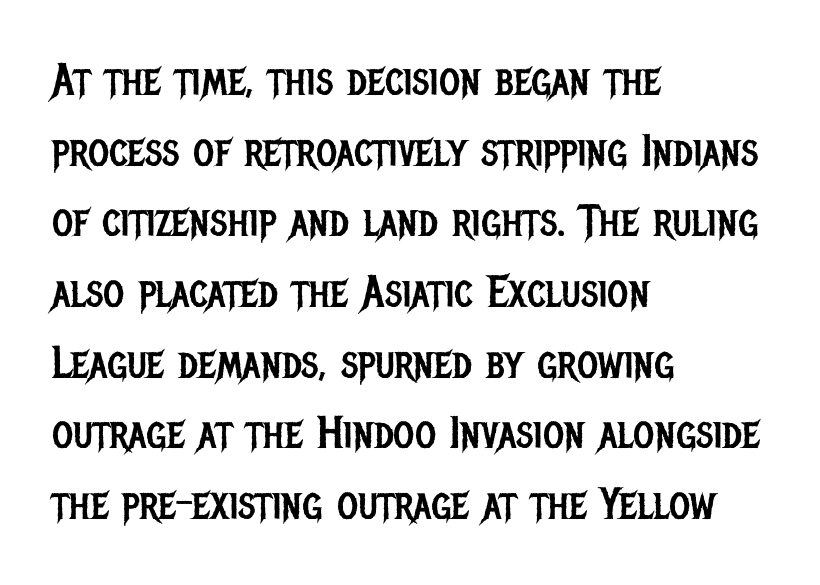
{"serif": "no", "italic": "no", "bold": "no", "weight": "regular", "width": "condensed", "stroke_contrast": "low", "x_height": "large", "monospaced": "no", "underline": "no", "align": "left", "line_spacing": "normal", "line_spacing_ratio": 1.57, "letter_spacing": "normal", "letter_spacing_em": 0.0, "glyph_px": 45}
